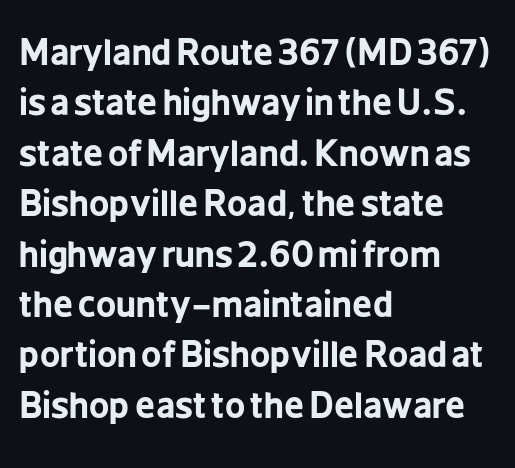
Regarding serifs, this sample does without them. This is heavy type, rendered in bold. You could not count columns in this text — the font is proportionally spaced. The passage shown is not underscored anywhere.
